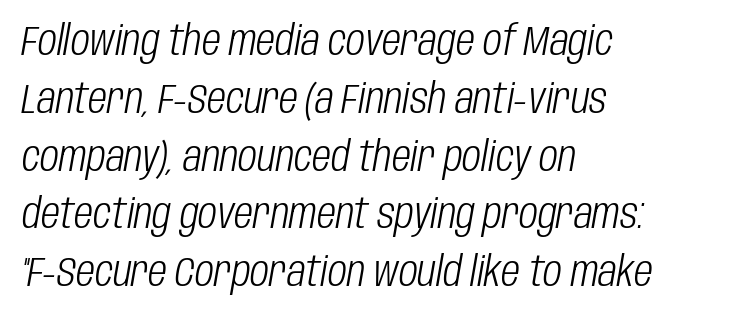
Q: Is the text bold? A: No.
Q: Is the text italic (slanted)? A: Yes, it leans right by about 10 degrees.
Q: Is the text underlined? A: No.
Q: How is the paragraph aligned? A: Left-aligned.
Q: Is the spacing between letters normal or unusually wide? A: Normal.
Q: Is the spacing between lines tight, normal or loose? A: Normal.
Q: Width (condensed, normal, or wide)? A: Condensed.
Q: Stroke contrast? A: Low.
Q: x-height? A: Large.
Q: Monospaced? A: No.
